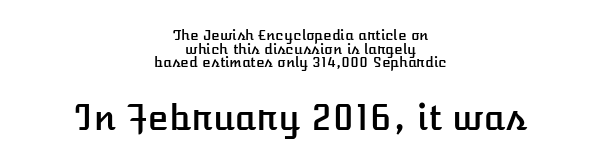
{"italic": "no", "width": "normal", "stroke_contrast": "low", "x_height": "medium", "monospaced": "no", "underline": "no", "align": "center", "line_spacing": "tight", "line_spacing_ratio": 0.97, "letter_spacing": "normal", "letter_spacing_em": 0.0, "larger_block": "second", "size_ratio": 2.5, "glyph_px": 35}
